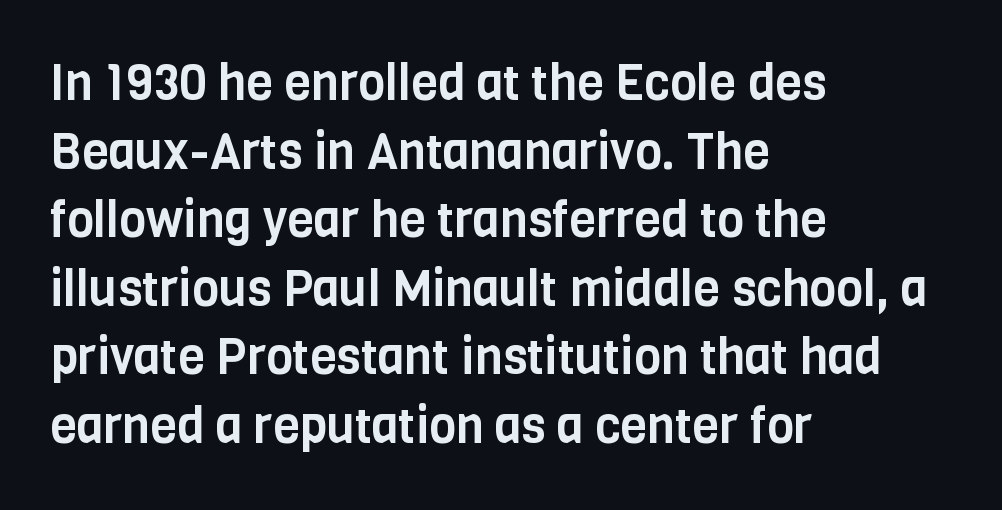
Q: Is the text italic (slanted)? A: No, it is upright.
Q: Is the typeface a serif or a sans-serif typeface? A: Sans-serif.
Q: Is the text underlined? A: No.
Q: How is the paragraph aligned? A: Left-aligned.
Q: Is the spacing between letters normal or unusually wide? A: Normal.
Q: Is the spacing between lines tight, normal or loose? A: Normal.
Q: Width (condensed, normal, or wide)? A: Condensed.
Q: Stroke contrast? A: Low.
Q: x-height? A: Large.
Q: Monospaced? A: No.
